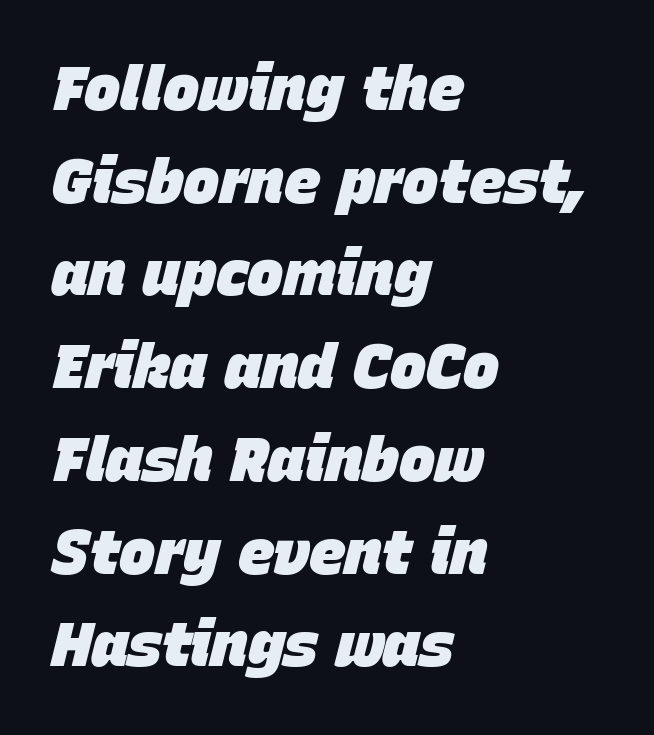
Q: Is the text bold? A: Yes.
Q: Is the text italic (slanted)? A: Yes, it leans right by about 15 degrees.
Q: Is the text underlined? A: No.
Q: How is the paragraph aligned? A: Left-aligned.
Q: Is the spacing between letters normal or unusually wide? A: Normal.
Q: Is the spacing between lines tight, normal or loose? A: Normal.
Q: Width (condensed, normal, or wide)? A: Normal.
Q: Stroke contrast? A: Low.
Q: x-height? A: Large.
Q: Monospaced? A: No.
